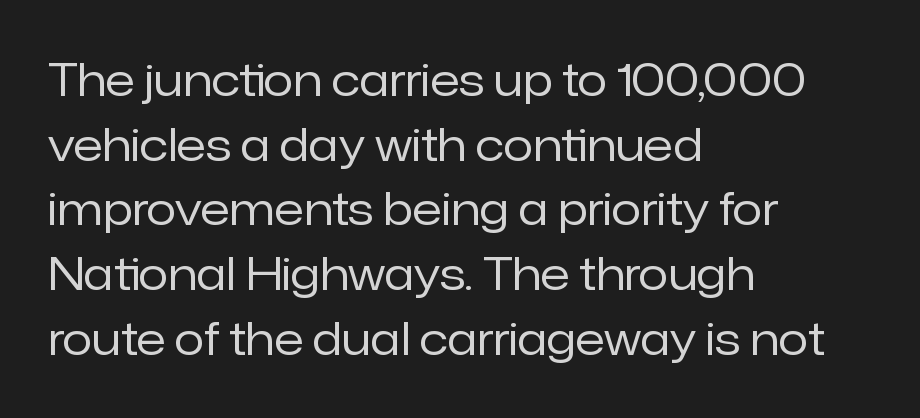
Q: Is the text bold? A: No.
Q: Is the text italic (slanted)? A: No, it is upright.
Q: Is the typeface a serif or a sans-serif typeface? A: Sans-serif.
Q: Is the text underlined? A: No.
Q: How is the paragraph aligned? A: Left-aligned.
Q: Is the spacing between letters normal or unusually wide? A: Normal.
Q: Is the spacing between lines tight, normal or loose? A: Normal.
Q: Width (condensed, normal, or wide)? A: Normal.
Q: Stroke contrast? A: Low.
Q: x-height? A: Medium.
Q: Monospaced? A: No.
